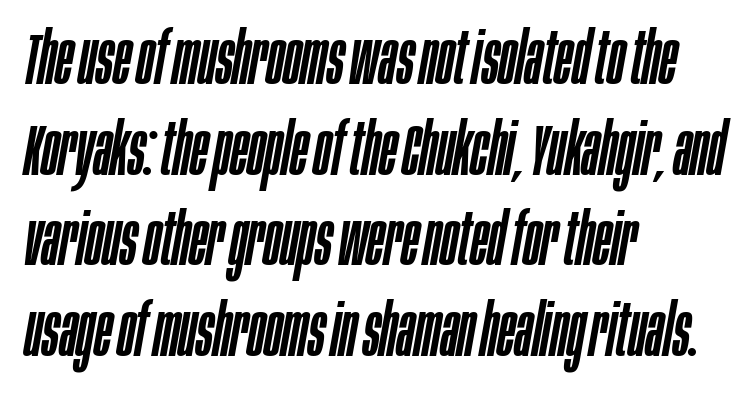
{"italic": "yes", "lean": "right", "slant_degrees": 10, "width": "condensed", "stroke_contrast": "low", "x_height": "large", "monospaced": "no", "underline": "no", "align": "left", "line_spacing_ratio": 1.24, "letter_spacing": "normal", "letter_spacing_em": 0.0, "glyph_px": 73}
